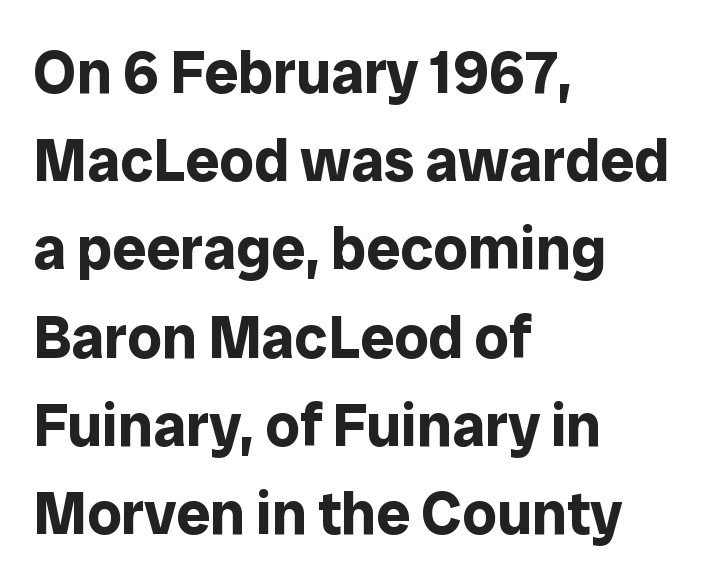
The image shows 60 px bold sans-serif type, upright; set left-aligned, normal line spacing (1.47x), normal letter spacing, not underlined; low stroke contrast and a medium x-height.
